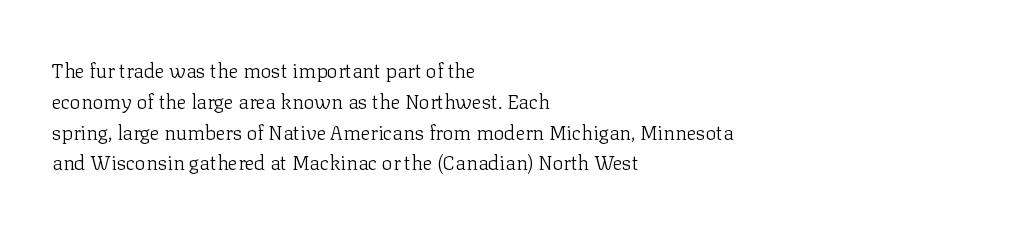
Unmarked baselines from the first word to the last. Between one letter and the next there's only the usual sliver of space. Left-aligned paragraph, ragged on the right. Compared with typical paragraphs, the rows here are spaced about the same. It's the straight-up-and-down kind of type.
